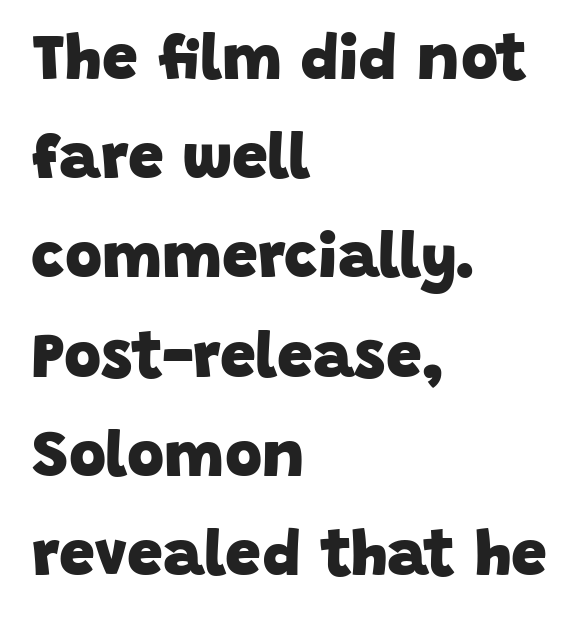
Q: Is the text bold? A: Yes.
Q: Is the typeface a serif or a sans-serif typeface? A: Sans-serif.
Q: Is the text underlined? A: No.
Q: How is the paragraph aligned? A: Left-aligned.
Q: Is the spacing between letters normal or unusually wide? A: Normal.
Q: Is the spacing between lines tight, normal or loose? A: Normal.
Q: Width (condensed, normal, or wide)? A: Normal.
Q: Stroke contrast? A: Low.
Q: x-height? A: Large.
Q: Monospaced? A: No.
